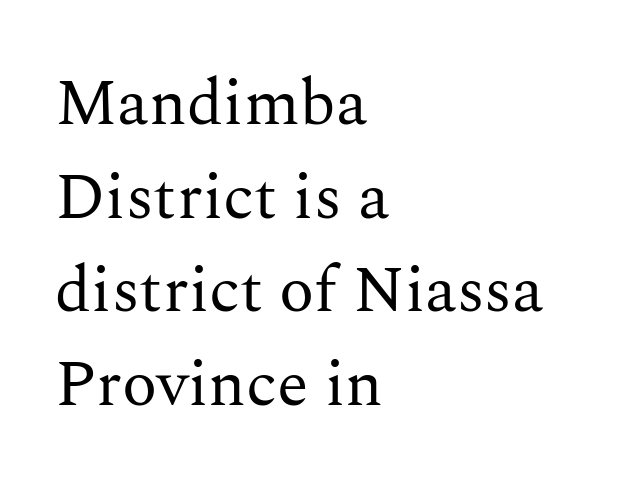
{"serif": "yes", "italic": "no", "bold": "no", "weight": "regular", "width": "normal", "stroke_contrast": "medium", "x_height": "medium", "monospaced": "no", "underline": "no", "align": "left", "line_spacing": "normal", "line_spacing_ratio": 1.44, "letter_spacing": "normal", "letter_spacing_em": 0.0, "glyph_px": 65}
